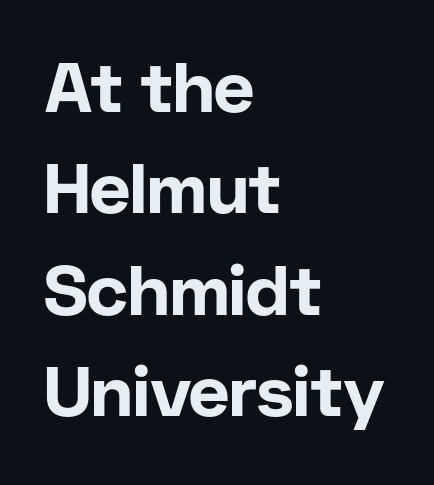
Horizontally, the lines are justified to the leading edge only. Descender tails drop into unmarked territory. Do the characters align in a grid? No, the font is proportional. How would I describe the line gaps? Plain and ordinary.
